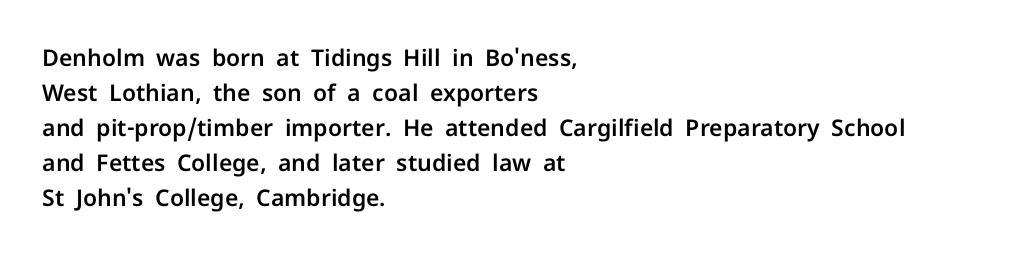
Q: Is the text italic (slanted)? A: No, it is upright.
Q: Is the text underlined? A: No.
Q: How is the paragraph aligned? A: Left-aligned.
Q: Is the spacing between letters normal or unusually wide? A: Normal.
Q: Is the spacing between lines tight, normal or loose? A: Normal.
